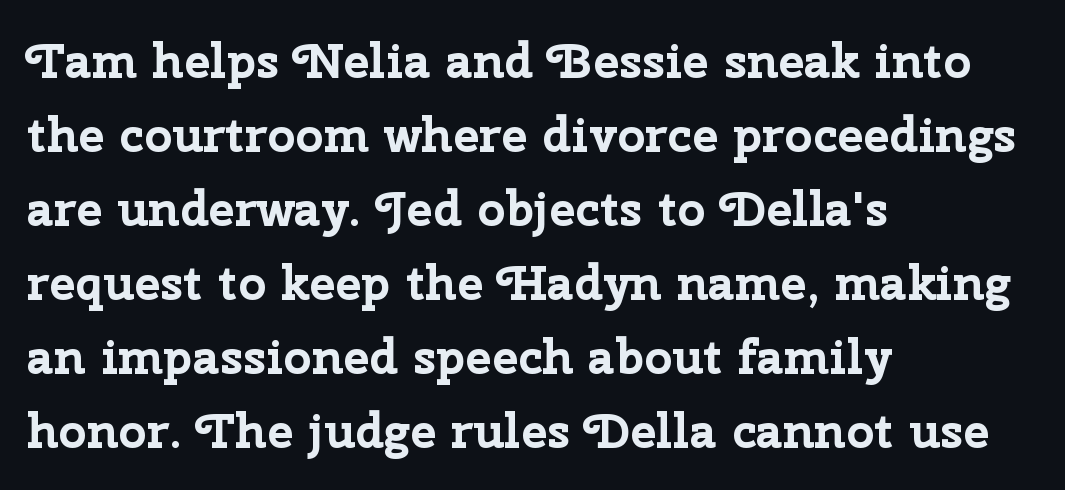
The image shows 49 px bold sans-serif type, upright; set left-aligned, normal line spacing (1.51x), normal letter spacing, not underlined; low stroke contrast and a medium x-height.
